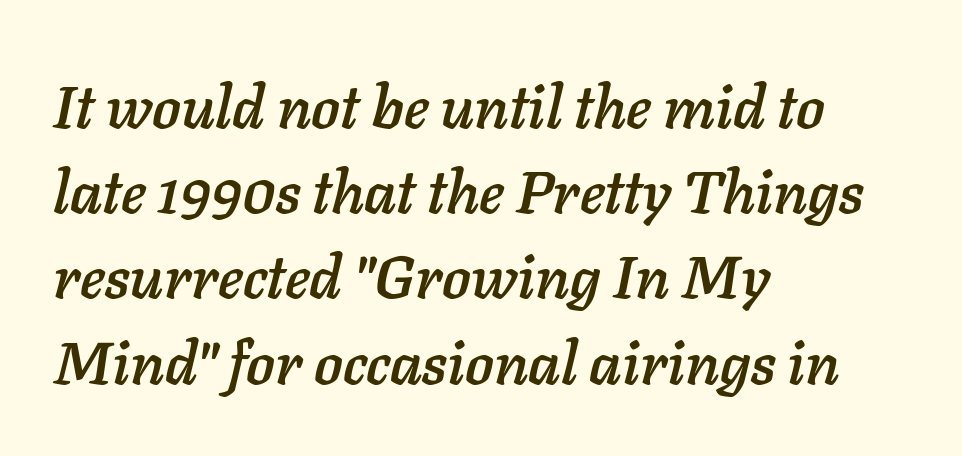
{"italic": "yes", "lean": "right", "slant_degrees": 11, "width": "normal", "stroke_contrast": "low", "x_height": "medium", "monospaced": "no", "underline": "no", "align": "left", "line_spacing": "normal", "line_spacing_ratio": 1.42, "letter_spacing": "normal", "letter_spacing_em": 0.0, "glyph_px": 60}
